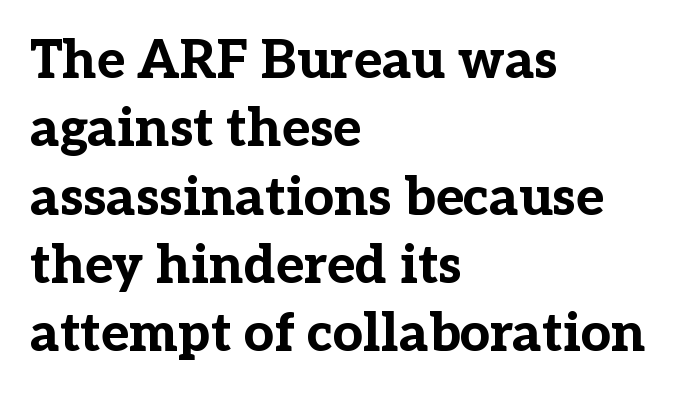
Ordinary non-slanted type is in use. How heavy is the stroke? Heavy — this is a bold. In terms of leading, this rendering sits right in the middle. The font family rendered here belongs to the serif group.
